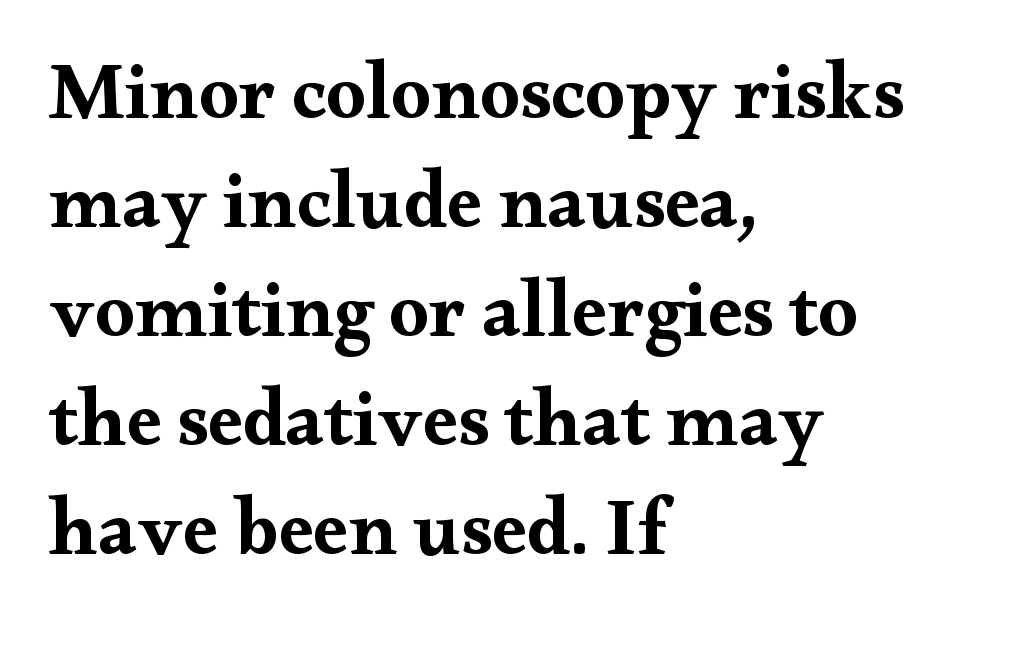
{"serif": "yes", "italic": "no", "bold": "yes", "weight": "bold", "width": "wide", "stroke_contrast": "medium", "x_height": "small", "monospaced": "no", "underline": "no", "align": "left", "line_spacing": "normal", "line_spacing_ratio": 1.38, "letter_spacing": "normal", "letter_spacing_em": 0.0, "glyph_px": 79}
